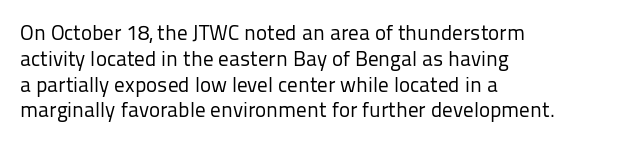
Visually the block forms a straight wall on the left and a jagged coastline on the right. This sample uses plain, unmodified letter spacing. The face looks like a standard text weight, possibly lighter. Check under the words: just untouched page. Does the lettering tilt? It doesn't — this is upright.
